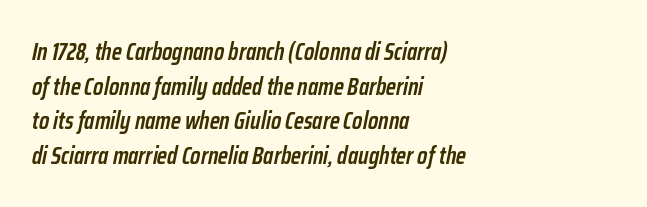
Q: Is the text bold? A: Semi-bold.
Q: Is the text italic (slanted)? A: Yes, it leans right by about 12 degrees.
Q: Is the text underlined? A: No.
Q: How is the paragraph aligned? A: Left-aligned.
Q: Is the spacing between letters normal or unusually wide? A: Normal.
Q: Is the spacing between lines tight, normal or loose? A: Normal.
